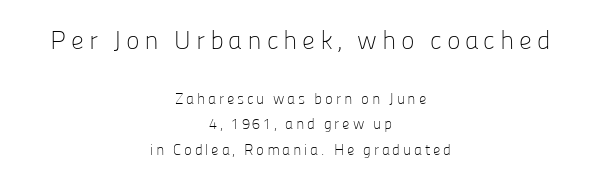
{"italic": "no", "bold": "no", "underline": "no", "align": "center", "line_spacing": "normal", "line_spacing_ratio": 1.7, "larger_block": "first", "size_ratio": 1.73, "glyph_px": 26}
